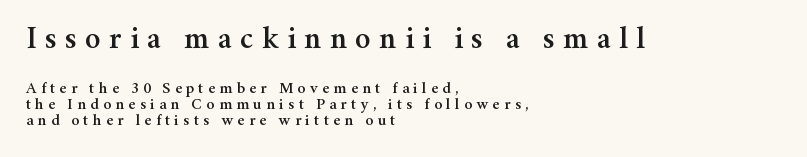
{"serif": "yes", "italic": "no", "width": "normal", "stroke_contrast": "medium", "x_height": "medium", "monospaced": "no", "underline": "no", "align": "left", "line_spacing": "tight", "line_spacing_ratio": 0.99, "letter_spacing": "wide", "letter_spacing_em": 0.27, "larger_block": "first", "size_ratio": 1.94, "glyph_px": 31}
